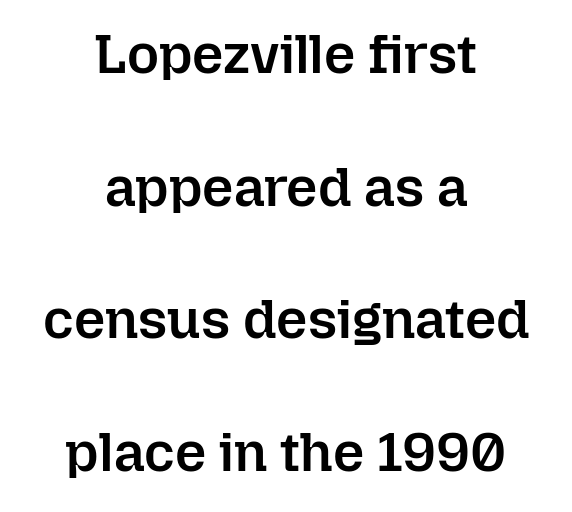
The image shows 55 px semibold type, upright; set centered, loose line spacing (2.41x), normal letter spacing, not underlined; low stroke contrast and a medium x-height.
